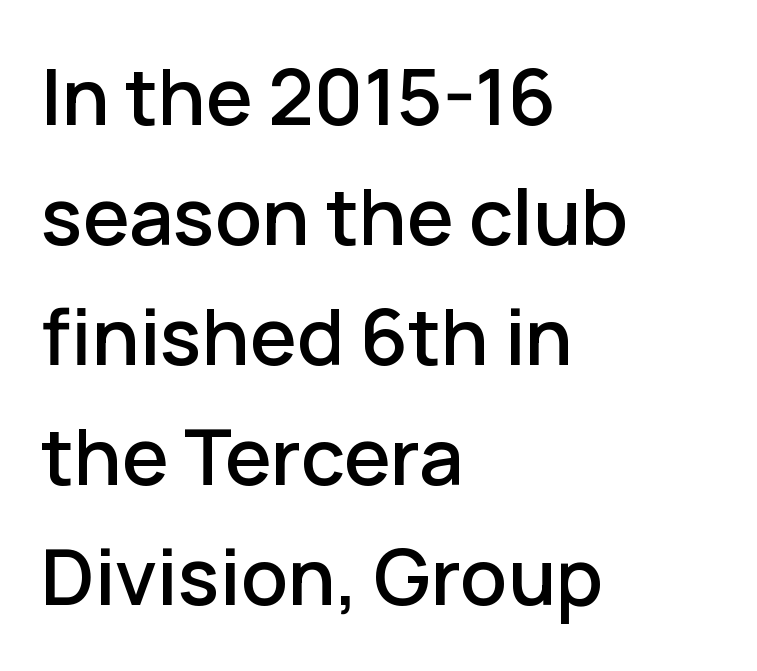
{"serif": "no", "italic": "no", "width": "normal", "stroke_contrast": "low", "x_height": "medium", "monospaced": "no", "underline": "no", "align": "left", "line_spacing": "normal", "line_spacing_ratio": 1.54, "letter_spacing": "normal", "letter_spacing_em": 0.0, "glyph_px": 78}
